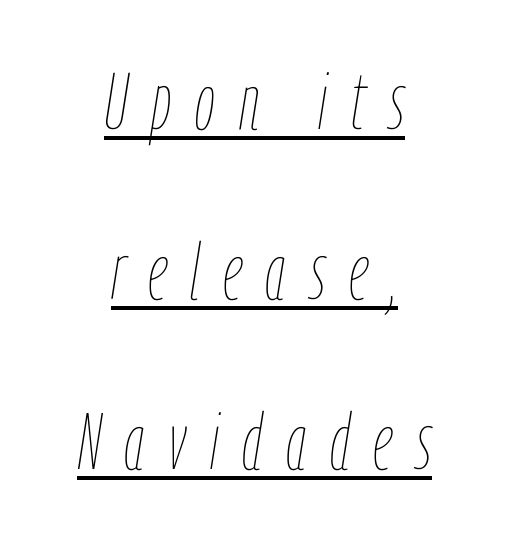
Q: Is the text bold? A: No.
Q: Is the text italic (slanted)? A: Yes, it leans right by about 9 degrees.
Q: Is the text underlined? A: Yes.
Q: How is the paragraph aligned? A: Centered.
Q: Is the spacing between letters normal or unusually wide? A: Unusually wide.
Q: Is the spacing between lines tight, normal or loose? A: Loose.
Q: Width (condensed, normal, or wide)? A: Condensed.
Q: Stroke contrast? A: Low.
Q: x-height? A: Medium.
Q: Monospaced? A: No.
